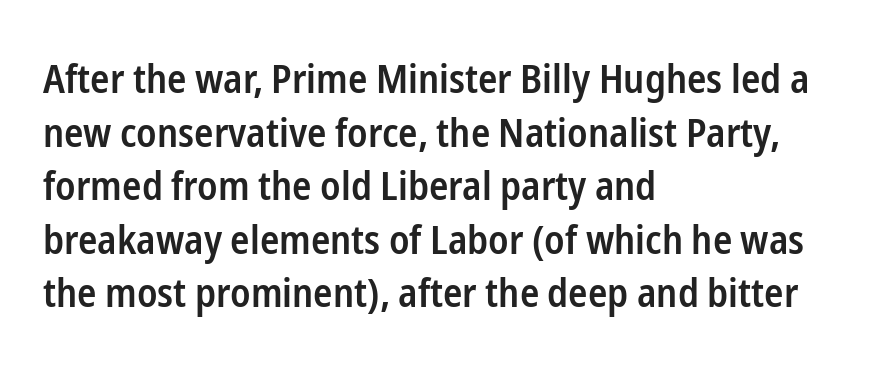
Q: Is the text bold? A: Semi-bold.
Q: Is the text italic (slanted)? A: No, it is upright.
Q: Is the typeface a serif or a sans-serif typeface? A: Sans-serif.
Q: Is the text underlined? A: No.
Q: How is the paragraph aligned? A: Left-aligned.
Q: Is the spacing between letters normal or unusually wide? A: Normal.
Q: Is the spacing between lines tight, normal or loose? A: Normal.
Q: Width (condensed, normal, or wide)? A: Condensed.
Q: Stroke contrast? A: Low.
Q: x-height? A: Medium.
Q: Monospaced? A: No.
